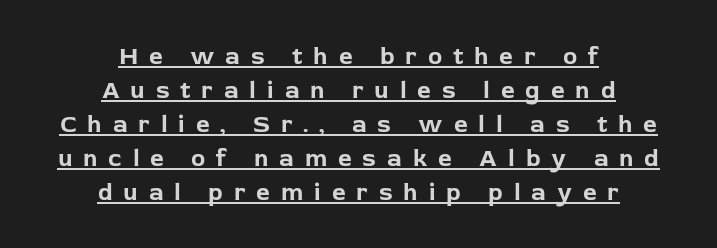
These lines are centered, leaving both edges ragged. In terms of letterspacing, this is a distinctly airy, spread setting. Normally led — the rows are evenly, conventionally spaced. Strokes here are thick enough to call this a true bold.
